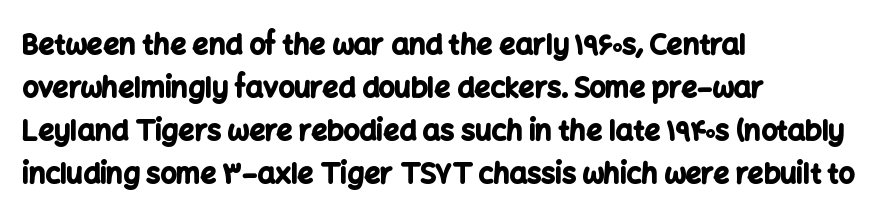
You can tell from the bare stems that sans-serif type was used. Note the varied advance widths — an 'i' is clearly narrower than an 'm'. Does the leading feel generous? No, just average. The passage shown has conventional tracking throughout. Each row of text sits above clean, open space. A roman cut, with each character standing at attention.
